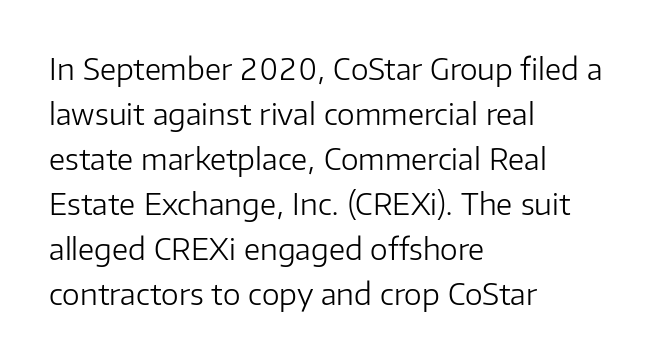
The weight would be labelled regular, book, light, or lighter still. Font category for this specimen: sans-serif. These lines are rendered in a variable-pitch font. Is the letter spacing exaggerated? No — it looks like the ordinary default.
